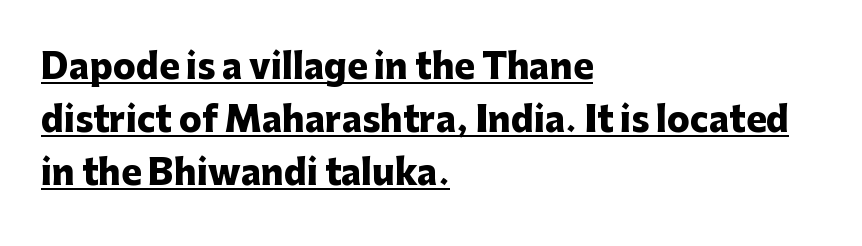
Is there an underline? Yes — a line sits under the letters. All the whitespace from short lines collects on the right. Evenly set lines give the paragraph a standard silhouette. The passage shown is typed in a proportional face where columns would drift. The characters display no serif detailing; their extremities are plain.
